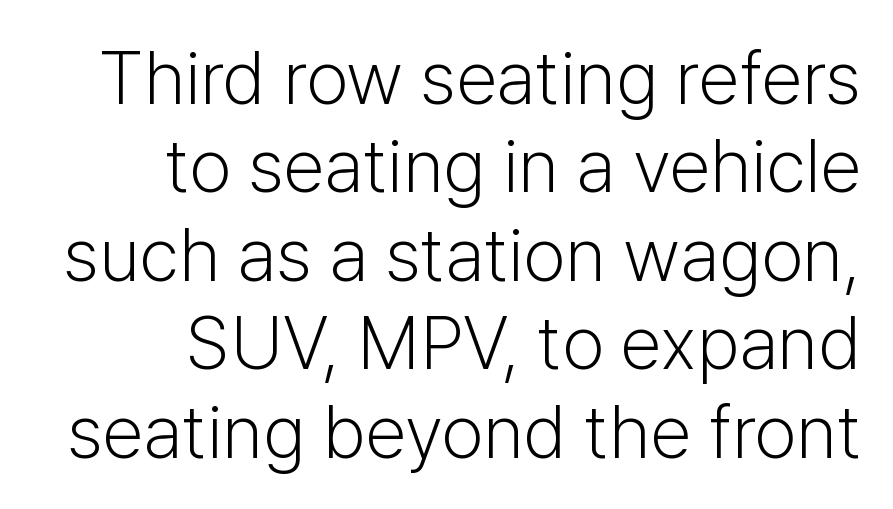
The image shows 75 px light sans-serif type, upright; set right-aligned, line spacing 1.18x, normal letter spacing, not underlined; low stroke contrast and a medium x-height.
